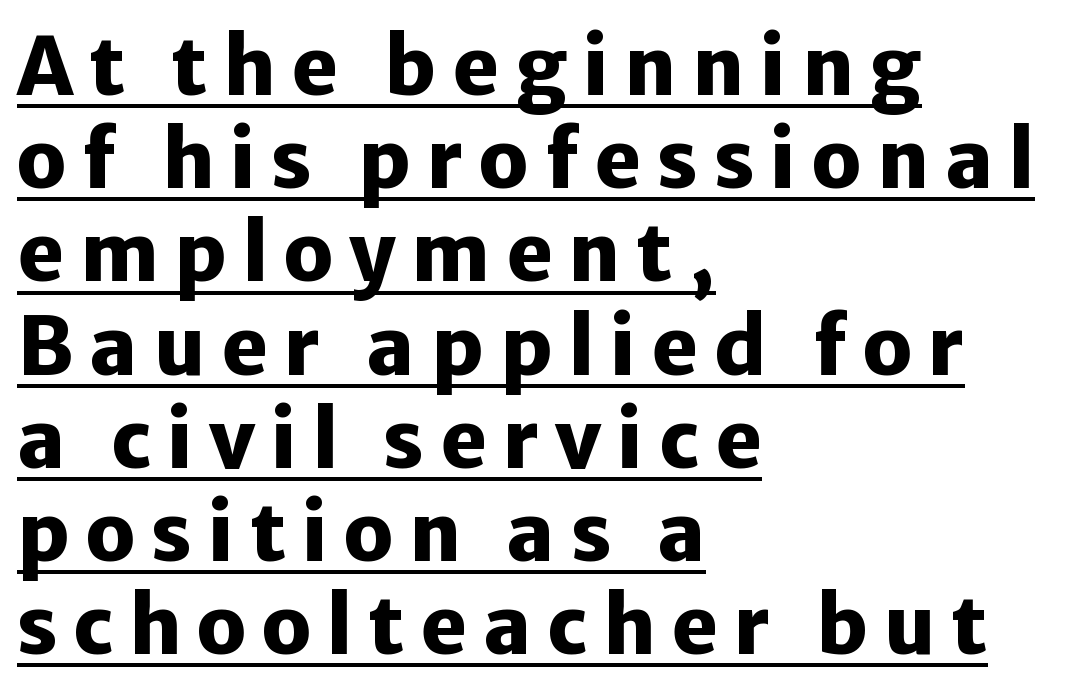
Every letter is thick-stroked: bold, no question. Tall strokes in this sample are plumb rather than angled. Short note: letters widely spaced. Varying glyph widths throughout — classic text-font behaviour. Visually the block forms a straight wall on the left and a jagged coastline on the right.
